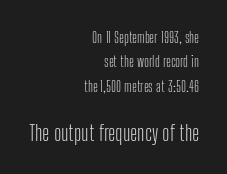
{"italic": "no", "bold": "no", "underline": "no", "align": "right", "line_spacing": "normal", "line_spacing_ratio": 1.63, "letter_spacing": "normal", "letter_spacing_em": 0.0, "larger_block": "second", "size_ratio": 1.47, "glyph_px": 22}
